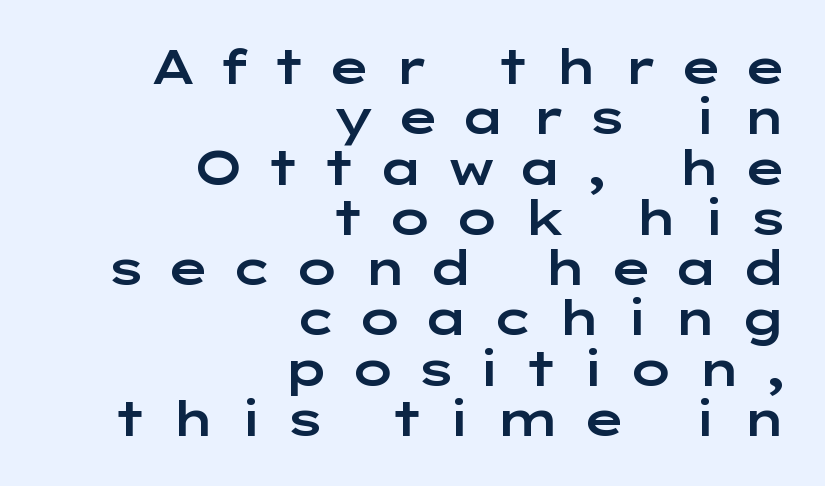
{"serif": "no", "italic": "no", "width": "wide", "stroke_contrast": "low", "x_height": "medium", "monospaced": "no", "underline": "no", "align": "right", "line_spacing": "tight", "line_spacing_ratio": 1.07, "letter_spacing": "wide", "letter_spacing_em": 0.44, "glyph_px": 47}
